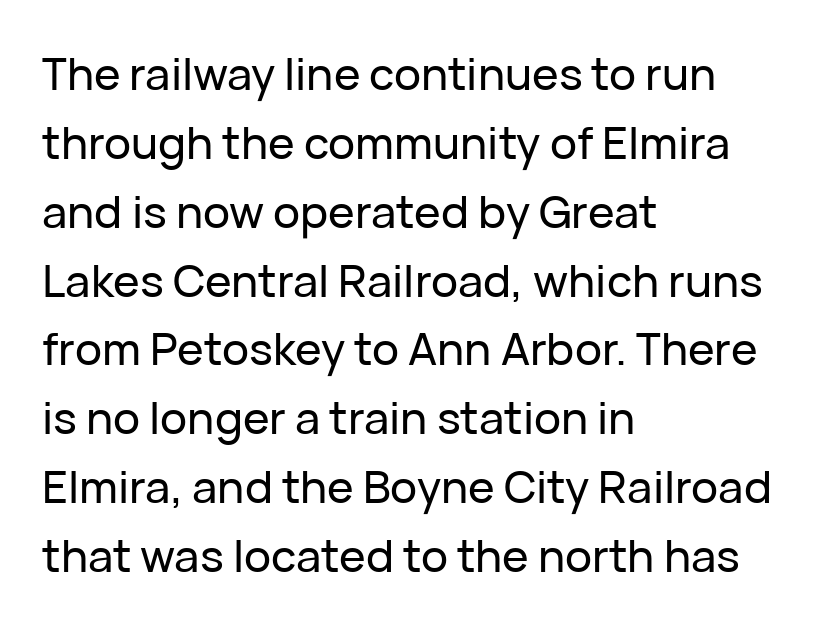
Q: Is the text italic (slanted)? A: No, it is upright.
Q: Is the typeface a serif or a sans-serif typeface? A: Sans-serif.
Q: Is the text underlined? A: No.
Q: How is the paragraph aligned? A: Left-aligned.
Q: Is the spacing between letters normal or unusually wide? A: Normal.
Q: Is the spacing between lines tight, normal or loose? A: Normal.
Q: Width (condensed, normal, or wide)? A: Normal.
Q: Stroke contrast? A: Low.
Q: x-height? A: Medium.
Q: Monospaced? A: No.
